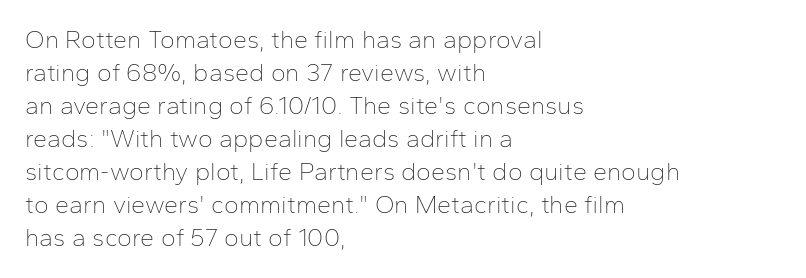
{"italic": "no", "bold": "no", "underline": "no", "align": "left", "line_spacing": "normal", "line_spacing_ratio": 1.32, "letter_spacing": "normal", "letter_spacing_em": 0.0, "glyph_px": 25}
